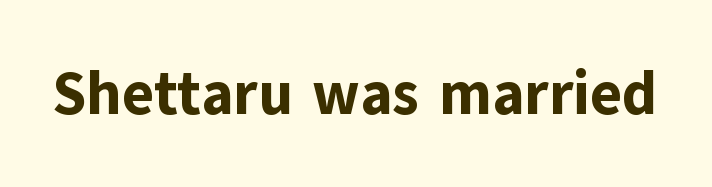
{"serif": "no", "italic": "no", "bold": "yes", "weight": "bold", "width": "normal", "stroke_contrast": "low", "x_height": "medium", "monospaced": "no", "underline": "no", "letter_spacing": "normal", "letter_spacing_em": 0.0, "glyph_px": 60}
